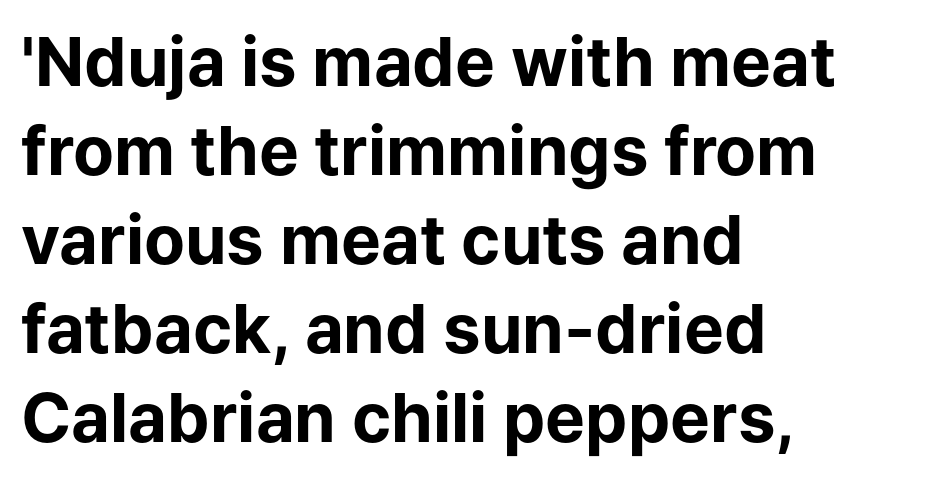
The image shows 67 px bold sans-serif type, upright; set left-aligned, normal line spacing (1.33x), normal letter spacing, not underlined; low stroke contrast and a medium x-height.
